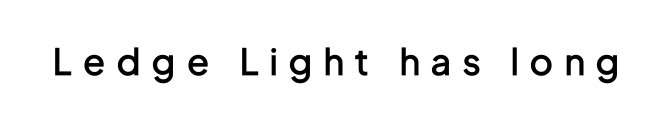
{"serif": "no", "italic": "no", "bold": "semi", "weight": "semibold", "width": "condensed", "stroke_contrast": "low", "x_height": "medium", "monospaced": "no", "underline": "no", "letter_spacing": "wide", "letter_spacing_em": 0.33, "glyph_px": 36}
